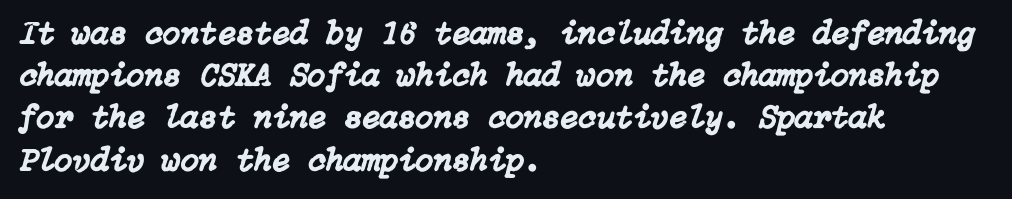
Q: Is the text italic (slanted)? A: Yes, it leans right by about 15 degrees.
Q: Is the text underlined? A: No.
Q: How is the paragraph aligned? A: Left-aligned.
Q: Is the spacing between letters normal or unusually wide? A: Normal.
Q: Is the spacing between lines tight, normal or loose? A: Normal.
Q: Width (condensed, normal, or wide)? A: Normal.
Q: Stroke contrast? A: Low.
Q: x-height? A: Medium.
